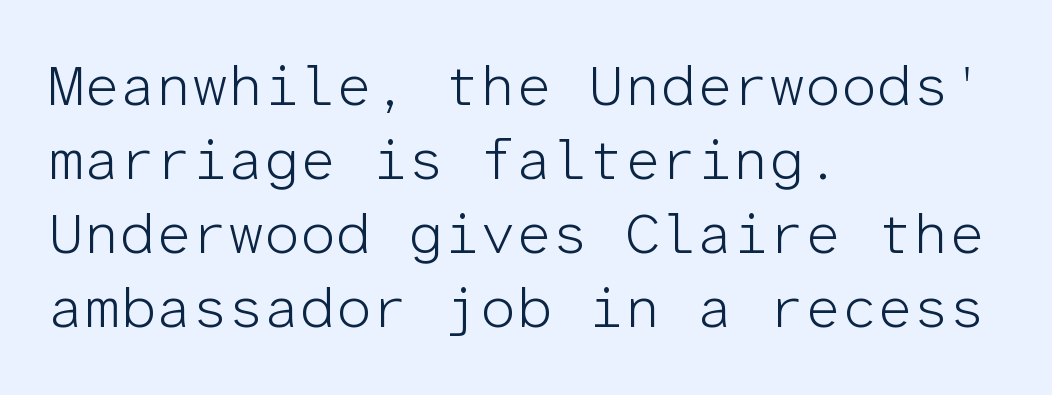
Each letter's strokes conclude bluntly, with no projecting serifs. This block has exactly the height ordinary leading produces. A typesetter would call this monospace, since all characters share one set width. The glyphs are unaccompanied by any horizontal stroke below them.
